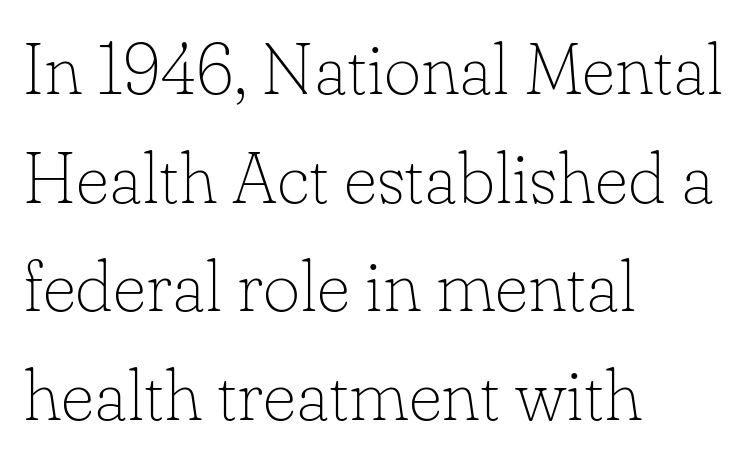
{"serif": "yes", "italic": "no", "bold": "no", "weight": "thin", "width": "normal", "stroke_contrast": "low", "x_height": "small", "monospaced": "no", "underline": "no", "align": "left", "line_spacing": "normal", "line_spacing_ratio": 1.51, "letter_spacing": "normal", "letter_spacing_em": 0.0, "glyph_px": 72}
